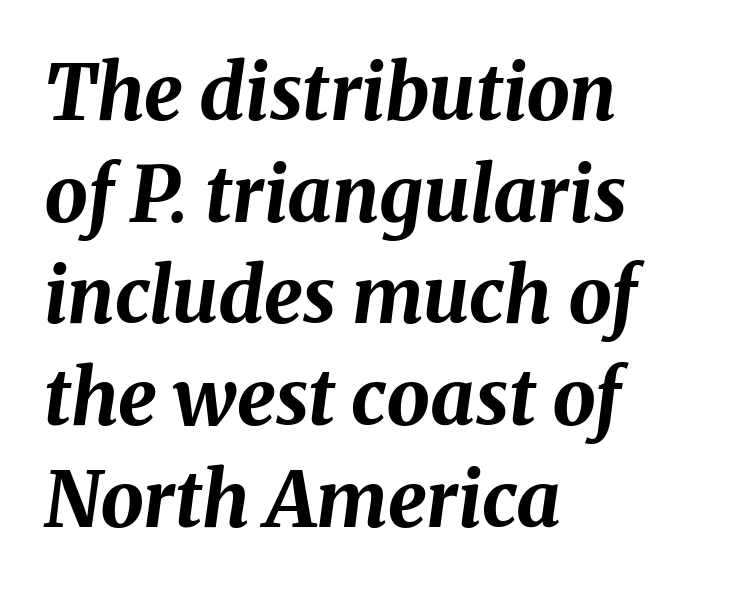
The zone under the glyphs is completely vacant. Short note: letters normally spaced. Strong, thick strokes mark this as bold type. Does the leading feel generous? No, just average. These lines are rendered in a variable-pitch font.
